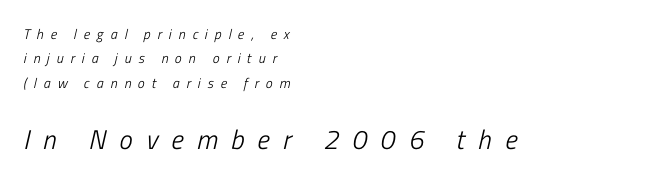
The image shows 27 px text type, italic (leaning right); set left-aligned, line spacing 1.75x, unusually wide letter spacing (+0.49 em), not underlined; the second (bottom) block is 1.93x larger.
